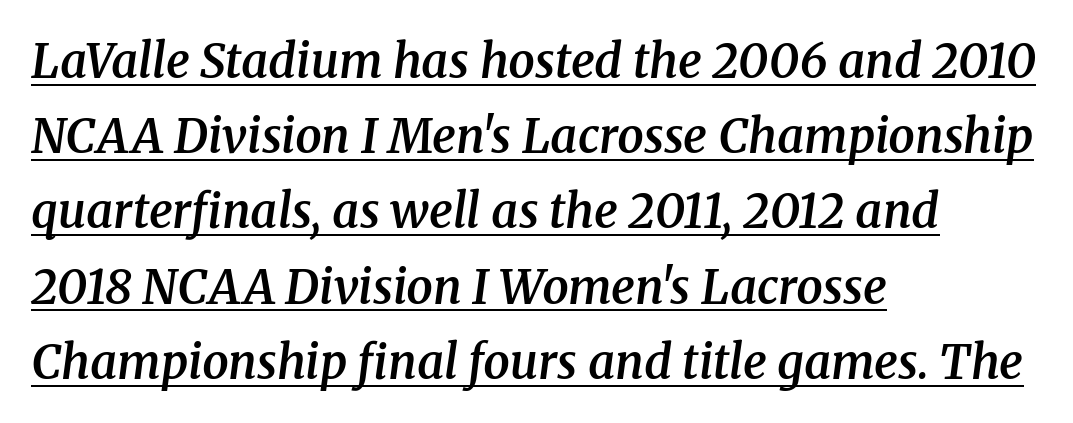
The image shows 47 px semibold serif type, italic (leaning right); set left-aligned, normal line spacing (1.6x), normal letter spacing, underlined; medium stroke contrast and a medium x-height.
